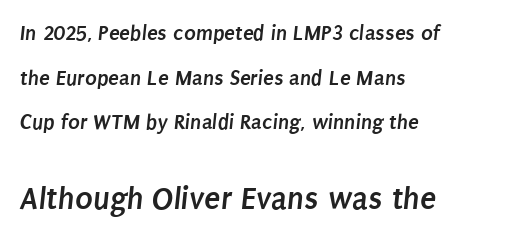
{"serif": "no", "bold": "yes", "weight": "semibold", "width": "condensed", "stroke_contrast": "low", "x_height": "large", "monospaced": "no", "underline": "no", "align": "left", "line_spacing": "loose", "line_spacing_ratio": 2.03, "letter_spacing": "normal", "letter_spacing_em": 0.0, "larger_block": "second", "size_ratio": 1.5, "glyph_px": 33}
